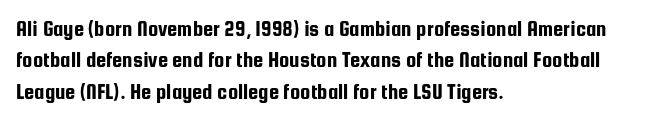
The passage shown is not underscored anywhere. The line texture is even and compact thanks to regular tracking. Nope, not italic — everything's standing straight. Each line starts at the same left margin while the right side varies. Notice how descenders clear the ascenders below comfortably — that's standard leading.
